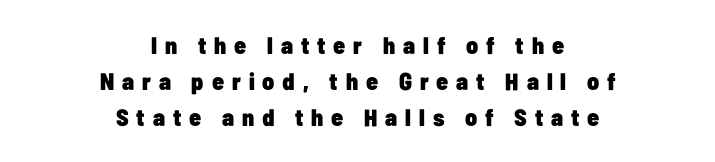
The image shows 24 px bold type, upright; set centered, normal line spacing (1.51x), unusually wide letter spacing (+0.33 em), not underlined.
